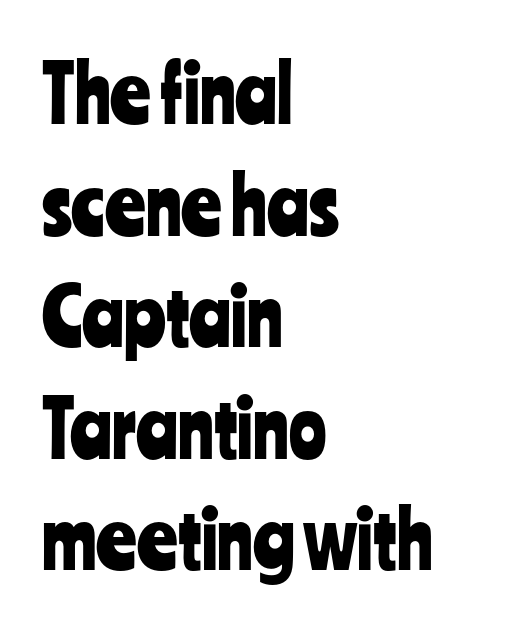
Q: Is the text italic (slanted)? A: No, it is upright.
Q: Is the typeface a serif or a sans-serif typeface? A: Sans-serif.
Q: Is the text underlined? A: No.
Q: How is the paragraph aligned? A: Left-aligned.
Q: Is the spacing between letters normal or unusually wide? A: Normal.
Q: Is the spacing between lines tight, normal or loose? A: Normal.
Q: Width (condensed, normal, or wide)? A: Condensed.
Q: Stroke contrast? A: Low.
Q: x-height? A: Medium.
Q: Monospaced? A: No.
